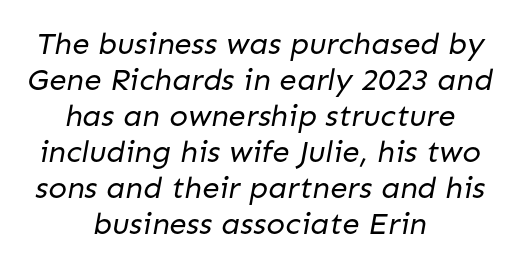
Q: Is the text bold? A: No.
Q: Is the typeface a serif or a sans-serif typeface? A: Sans-serif.
Q: Is the text underlined? A: No.
Q: How is the paragraph aligned? A: Centered.
Q: Is the spacing between letters normal or unusually wide? A: Normal.
Q: Width (condensed, normal, or wide)? A: Normal.
Q: Stroke contrast? A: Low.
Q: x-height? A: Medium.
Q: Monospaced? A: No.
